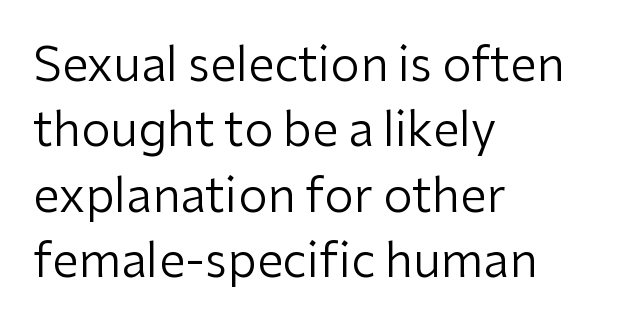
The image shows 47 px regular-weight sans-serif type, upright; set left-aligned, normal line spacing (1.39x), normal letter spacing, not underlined; low stroke contrast and a medium x-height.
